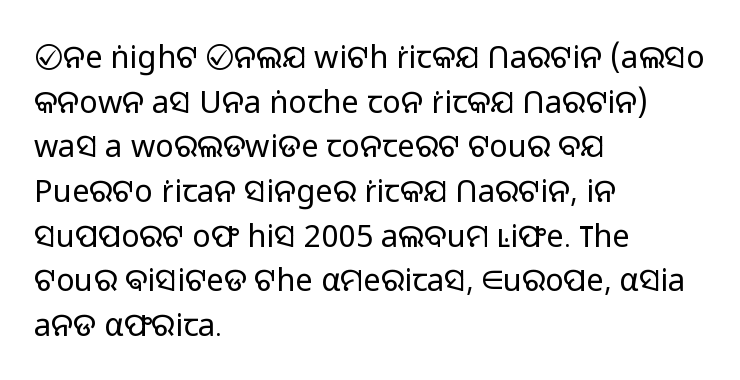
The image shows 31 px light sans-serif type, upright; set left-aligned, normal line spacing (1.44x), normal letter spacing, not underlined; low stroke contrast and a medium x-height.
